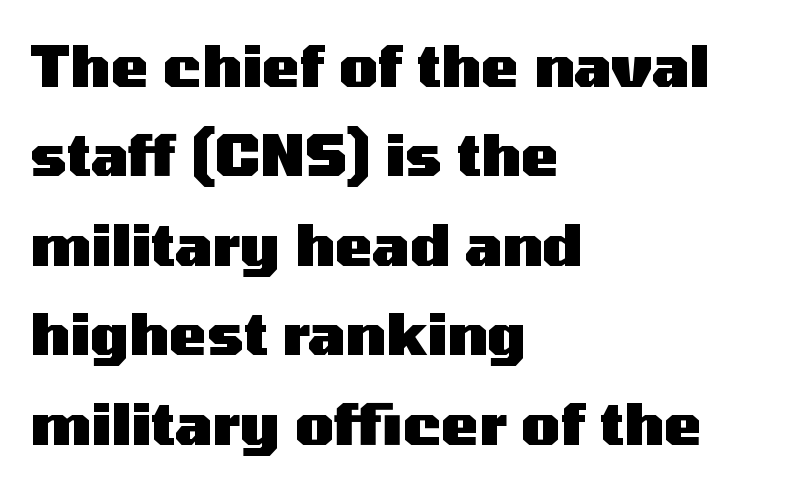
You can tell it's not italic because the verticals are truly vertical. Vertically, the passage feels balanced, rows spaced as you'd expect. The passage shown has conventional tracking throughout. Nothing sits at the stroke ends, so this counts as sans-serif. The rendering uses natural spacing where letterforms have individual widths.
